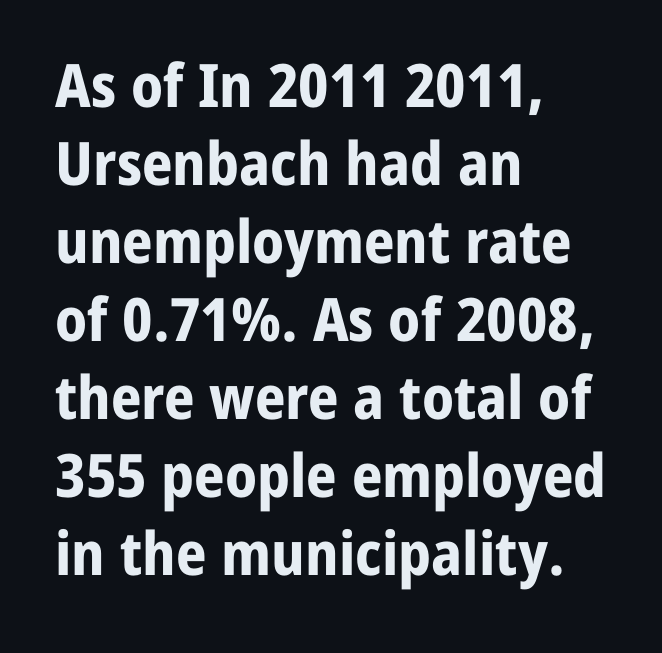
{"serif": "no", "italic": "no", "bold": "yes", "weight": "bold", "width": "normal", "stroke_contrast": "low", "x_height": "medium", "monospaced": "no", "underline": "no", "align": "left", "line_spacing": "normal", "line_spacing_ratio": 1.3, "letter_spacing": "normal", "letter_spacing_em": 0.0, "glyph_px": 60}
